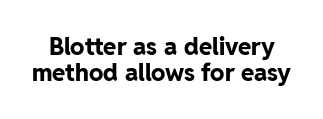
{"italic": "no", "bold": "yes", "underline": "no", "line_spacing": "tight", "line_spacing_ratio": 1.09, "letter_spacing": "normal", "letter_spacing_em": 0.0, "glyph_px": 24}
